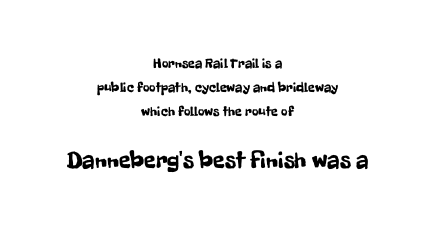
Q: Is the text italic (slanted)? A: No, it is upright.
Q: Is the text underlined? A: No.
Q: How is the paragraph aligned? A: Centered.
Q: Is the spacing between letters normal or unusually wide? A: Normal.
Q: Which block of text is set in a larger size, the first (top) or the second (bottom)? A: The second (bottom) one.
